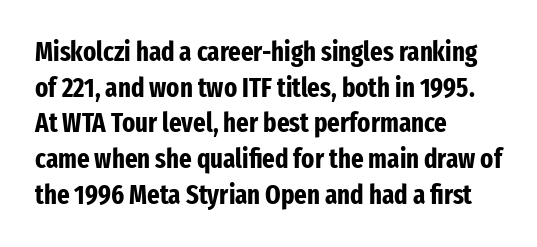
The image shows 27 px bold type, upright; set left-aligned, normal line spacing (1.32x), normal letter spacing, not underlined.
